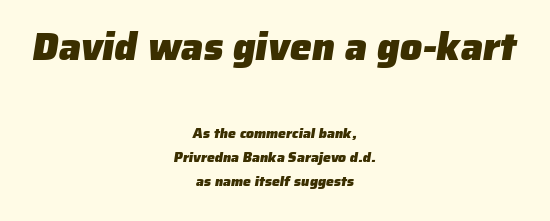
The image shows 39 px heavy sans-serif type; set centered, normal line spacing (1.7x), normal letter spacing, not underlined; the first (top) block is 2.79x larger; low stroke contrast and a medium x-height.
